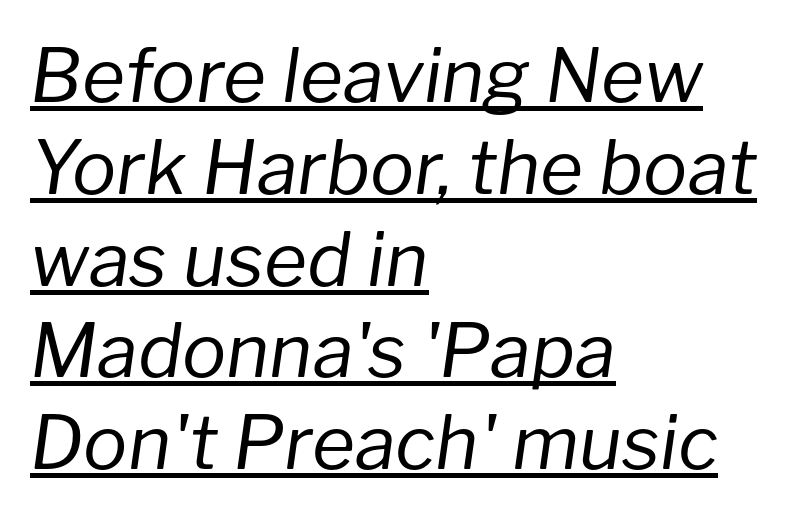
Q: Is the text bold? A: No.
Q: Is the text italic (slanted)? A: Yes, it leans right by about 8 degrees.
Q: Is the text underlined? A: Yes.
Q: How is the paragraph aligned? A: Left-aligned.
Q: Is the spacing between letters normal or unusually wide? A: Normal.
Q: Width (condensed, normal, or wide)? A: Normal.
Q: Stroke contrast? A: Low.
Q: x-height? A: Medium.
Q: Monospaced? A: No.
